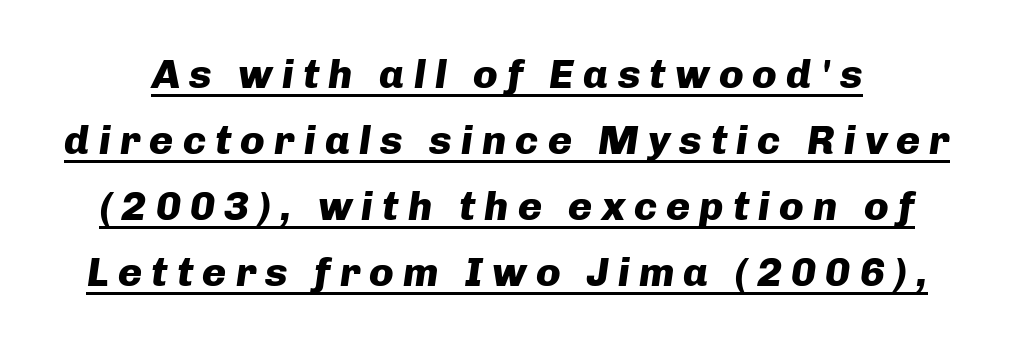
The line texture is sparse and dotted thanks to wide tracking. A typesetter would call this proportional, since set widths differ per character. These characters rest on top of a visible drawn line. The designer left line spacing at the default. Every letter is thick-stroked: bold, no question.
